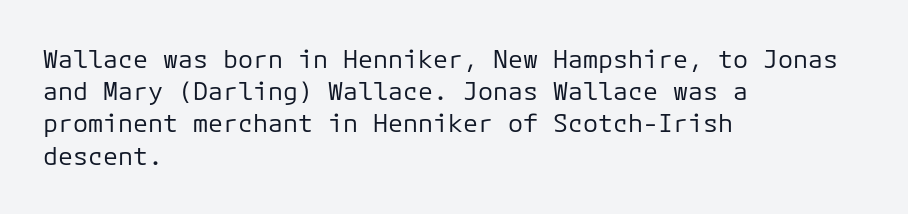
{"italic": "no", "bold": "no", "underline": "no", "align": "left", "line_spacing": "normal", "line_spacing_ratio": 1.29, "letter_spacing": "normal", "letter_spacing_em": 0.0, "glyph_px": 25}
